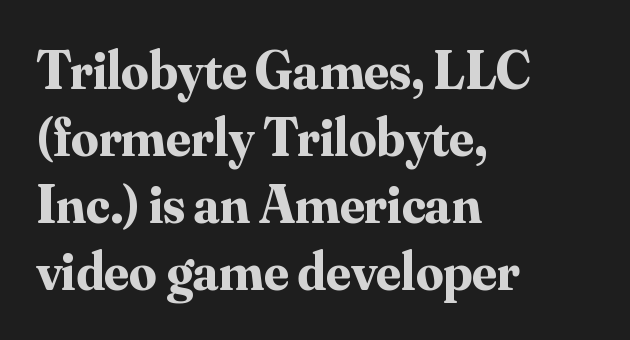
This sample has the flowing, uneven cadence of proportional lettering. Words appear dense and cohesive because spacing is normal. Unmarked baselines from the first word to the last. Every letter is thick-stroked: bold, no question. Does the type have serifs? Yes, each stem ends in a small foot.
